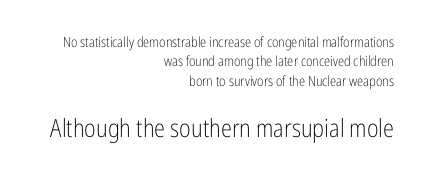
The image shows 25 px text type, upright; set right-aligned, normal line spacing (1.39x), normal letter spacing, not underlined; the second (bottom) block is 1.79x larger.
